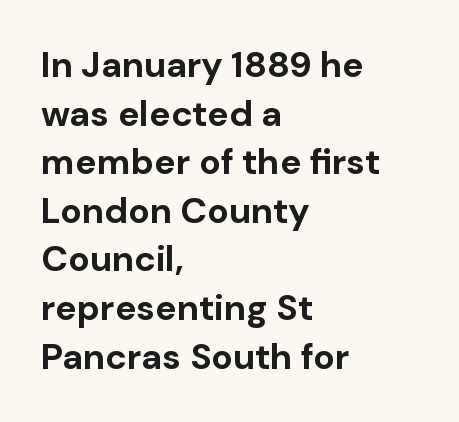
The image shows 36 px bold sans-serif type, upright; set left-aligned, normal line spacing (1.35x), normal letter spacing, not underlined; low stroke contrast and a medium x-height.
